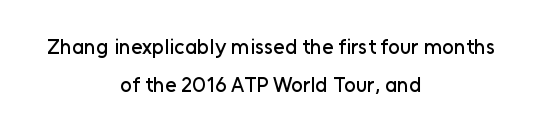
Q: Is the text italic (slanted)? A: No, it is upright.
Q: Is the text underlined? A: No.
Q: How is the paragraph aligned? A: Centered.
Q: Is the spacing between letters normal or unusually wide? A: Normal.
